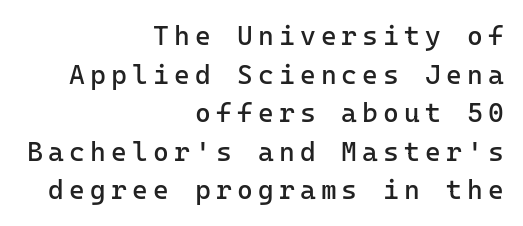
A typesetter would mark this as roman, not italic. Underline: absent. Leftover space on each line is placed entirely before the opening word. Stem width sits at or under what a default text font uses.
